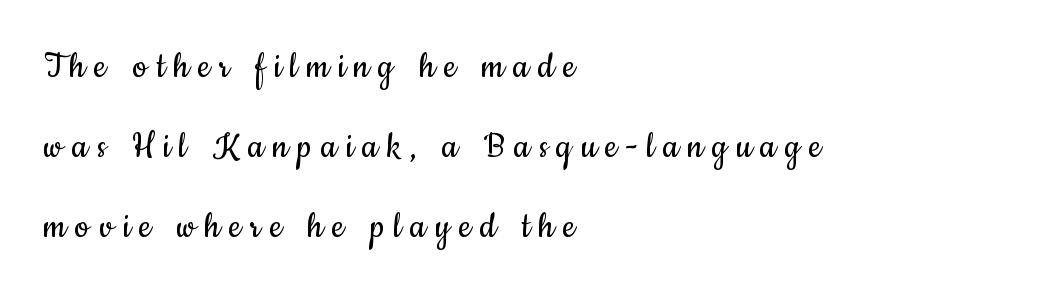
Is the block centered? No — it sits flush against the left margin. Character widths vary here, with narrow letters taking less room than wide ones. These lines are composed in type without serifs.
